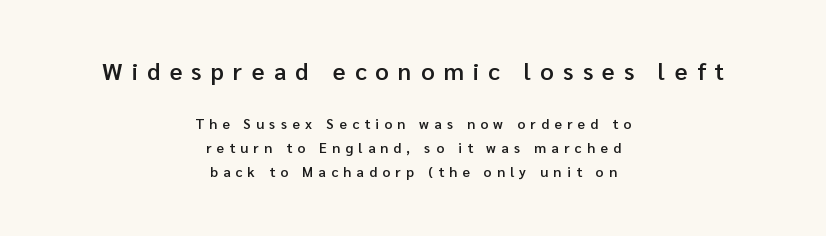
{"italic": "no", "bold": "semi", "underline": "no", "align": "center", "line_spacing_ratio": 1.71, "letter_spacing": "wide", "letter_spacing_em": 0.38, "larger_block": "first", "size_ratio": 1.71, "glyph_px": 24}
